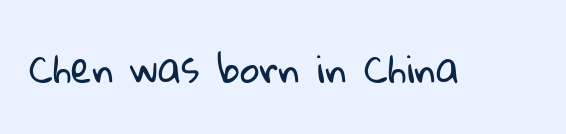
Q: Is the text bold? A: No.
Q: Is the typeface a serif or a sans-serif typeface? A: Sans-serif.
Q: Is the text underlined? A: No.
Q: Is the spacing between letters normal or unusually wide? A: Normal.
Q: Width (condensed, normal, or wide)? A: Normal.
Q: Stroke contrast? A: Low.
Q: x-height? A: Medium.
Q: Monospaced? A: No.
